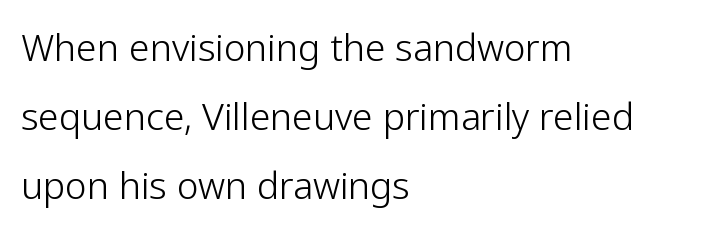
The image shows 37 px light sans-serif type, upright; set left-aligned, line spacing 1.86x, normal letter spacing, not underlined; low stroke contrast and a medium x-height.
